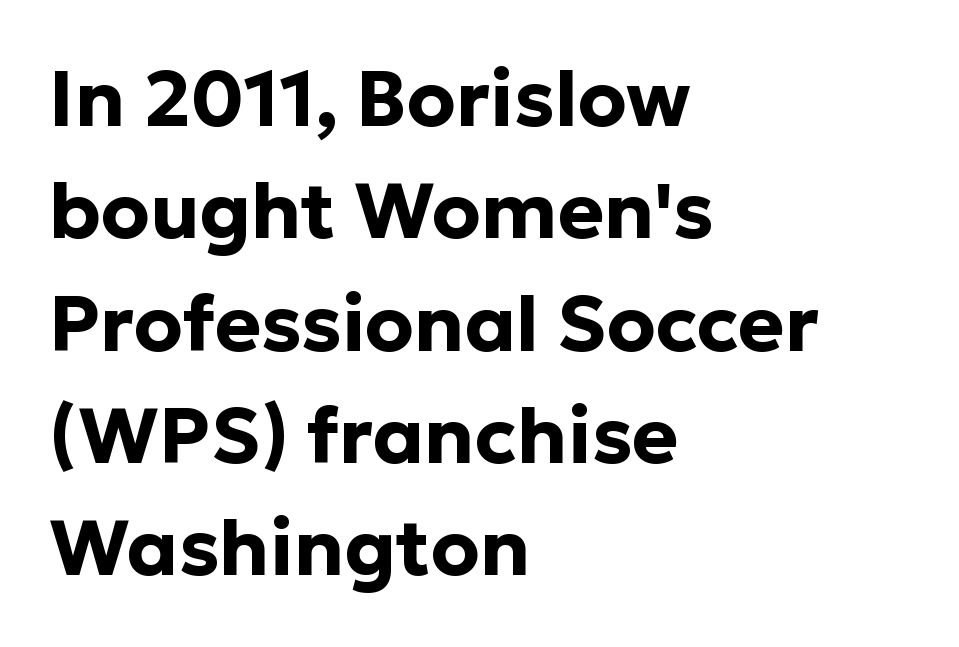
The image shows 78 px bold sans-serif type, upright; set left-aligned, normal line spacing (1.44x), normal letter spacing, not underlined; low stroke contrast and a medium x-height.
